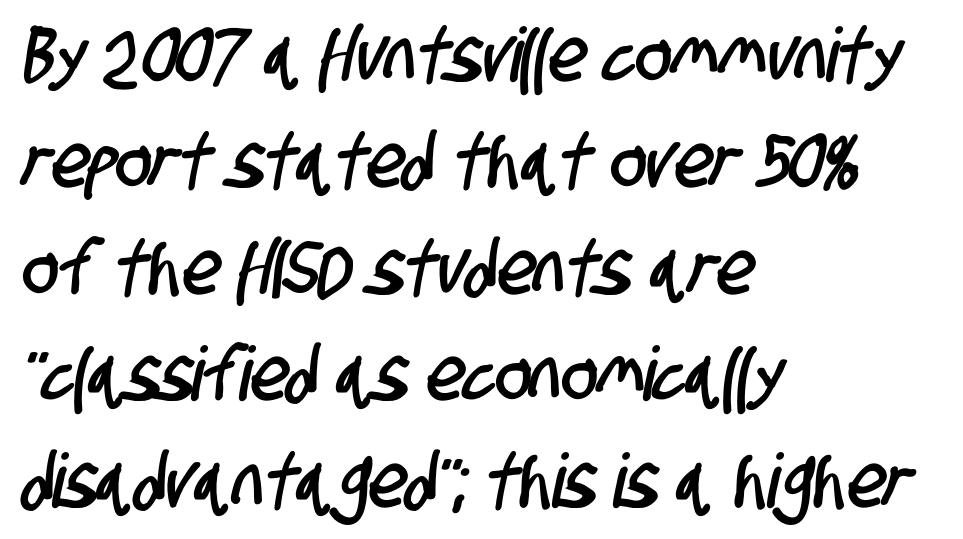
{"serif": "no", "width": "condensed", "stroke_contrast": "low", "x_height": "large", "monospaced": "no", "underline": "no", "align": "left", "line_spacing": "normal", "line_spacing_ratio": 1.42, "letter_spacing": "normal", "letter_spacing_em": 0.0, "glyph_px": 75}
